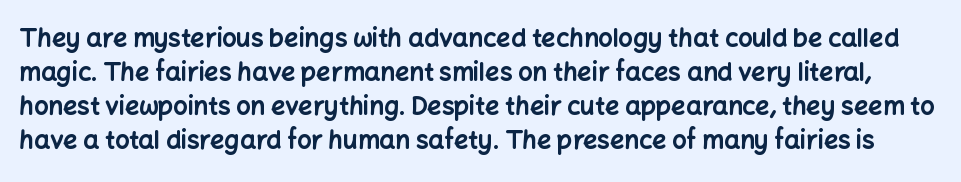
Rows of type keep a routine distance in the vertical direction. The letterforms sit shoulder to shoulder at normal distance. Weight check: bold — yes, fully. Italic? Not at all — the glyphs are vertical. Type without underlining.
